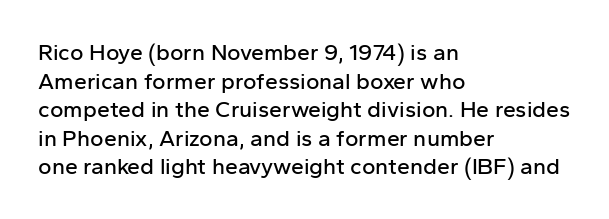
Each line starts at the same left margin while the right side varies. This sample uses plain, unmodified letter spacing. Only glyphs here, with clear space below each row. The letters stand upright; this is a roman face.
